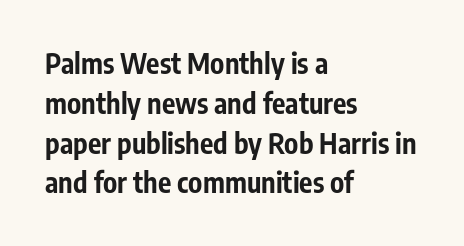
The image shows 28 px bold, condensed sans-serif type, upright; set left-aligned, normal line spacing (1.42x), normal letter spacing, not underlined; low stroke contrast and a medium x-height.
